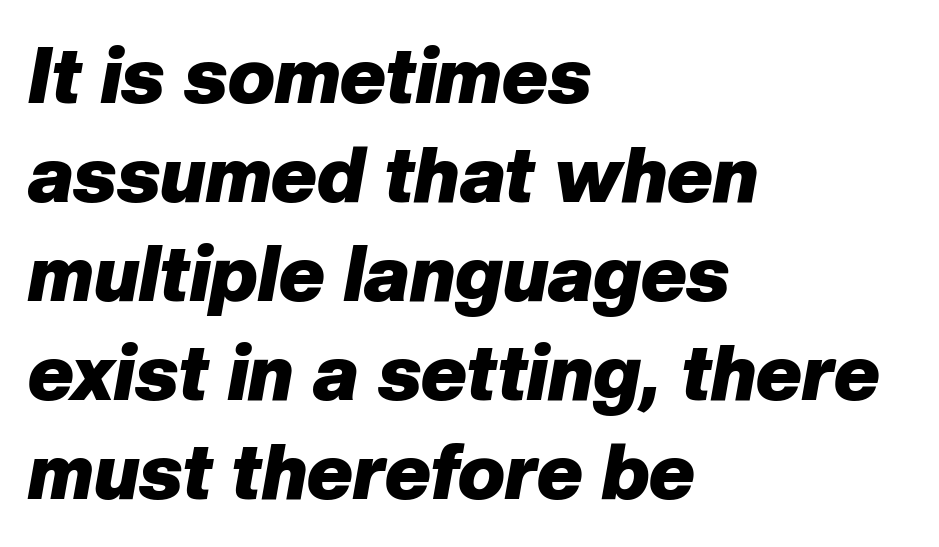
Do the characters align in a grid? No, the font is proportional. Whoever set this chose a conventional vertical rhythm. Beneath every word, the page is bare. The rendering keeps characters at their native spacing. Strong, thick strokes mark this as bold type.
